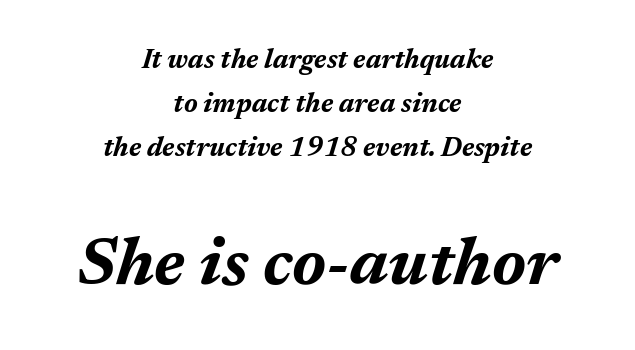
The image shows 67 px bold type, italic (leaning right); set centered, normal line spacing (1.63x), normal letter spacing, not underlined; the second (bottom) block is 2.48x larger; medium stroke contrast and a medium x-height.
